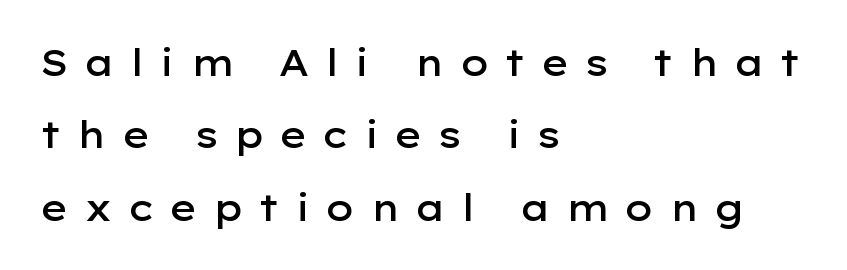
{"serif": "no", "italic": "no", "bold": "semi", "weight": "semibold", "width": "wide", "stroke_contrast": "low", "x_height": "medium", "monospaced": "no", "underline": "no", "align": "left", "line_spacing": "loose", "line_spacing_ratio": 2.01, "letter_spacing": "wide", "letter_spacing_em": 0.39, "glyph_px": 36}
